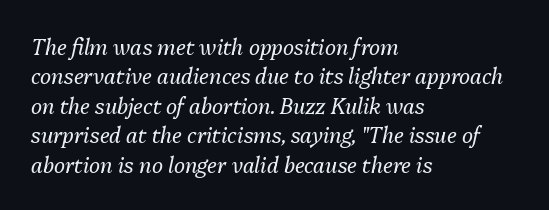
No heavy texture on the line: the type isn't bold. Bare-footed words on every line. Standard letterfit; no display-style spreading of the glyphs. Caption: multi-line text, flush left, ragged right. Compared with ordinary roman type, these characters are visibly tilted. Reading down the column, the eye jumps a familiar distance to each next line.
